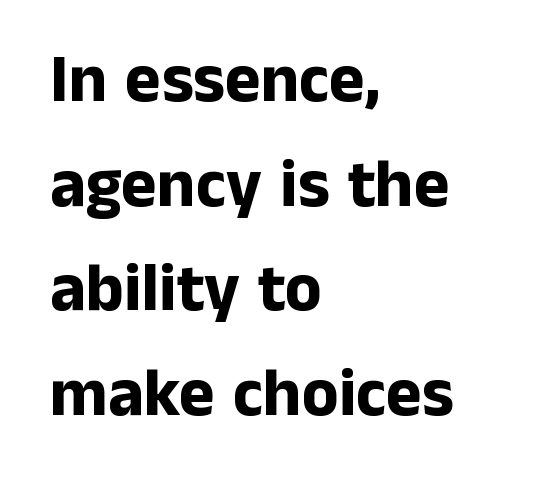
{"serif": "no", "italic": "no", "bold": "yes", "weight": "bold", "width": "normal", "stroke_contrast": "low", "x_height": "medium", "monospaced": "no", "underline": "no", "align": "left", "line_spacing": "normal", "line_spacing_ratio": 1.54, "letter_spacing": "normal", "letter_spacing_em": 0.0, "glyph_px": 68}
